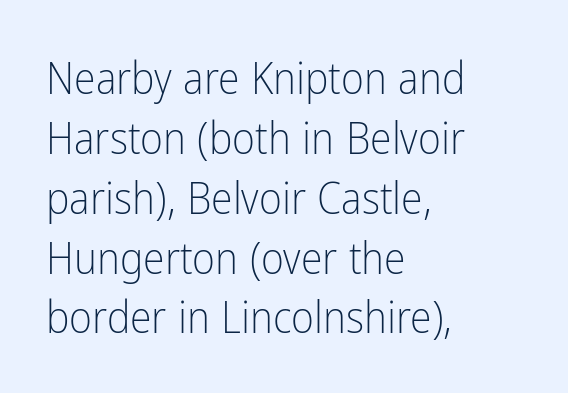
Q: Is the text bold? A: No.
Q: Is the text italic (slanted)? A: No, it is upright.
Q: Is the typeface a serif or a sans-serif typeface? A: Sans-serif.
Q: Is the text underlined? A: No.
Q: How is the paragraph aligned? A: Left-aligned.
Q: Is the spacing between letters normal or unusually wide? A: Normal.
Q: Is the spacing between lines tight, normal or loose? A: Normal.
Q: Width (condensed, normal, or wide)? A: Condensed.
Q: Stroke contrast? A: Low.
Q: x-height? A: Medium.
Q: Monospaced? A: No.
